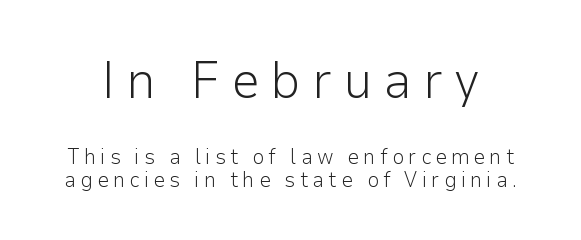
Q: Is the text bold? A: No.
Q: Is the text italic (slanted)? A: No, it is upright.
Q: Is the typeface a serif or a sans-serif typeface? A: Sans-serif.
Q: Is the text underlined? A: No.
Q: Is the spacing between letters normal or unusually wide? A: Unusually wide.
Q: Is the spacing between lines tight, normal or loose? A: Tight.
Q: Which block of text is set in a larger size, the first (top) or the second (bottom)? A: The first (top) one.
Q: Width (condensed, normal, or wide)? A: Normal.
Q: Stroke contrast? A: Low.
Q: x-height? A: Medium.
Q: Monospaced? A: No.
